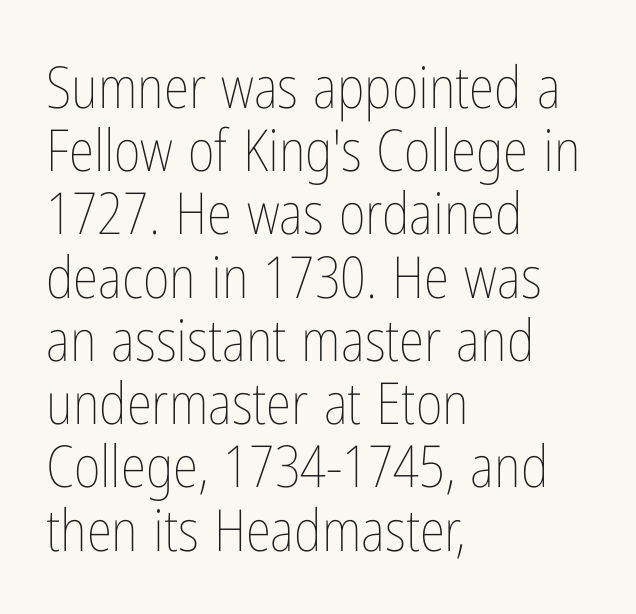
{"italic": "no", "bold": "no", "weight": "thin", "width": "condensed", "stroke_contrast": "low", "x_height": "medium", "monospaced": "no", "underline": "no", "align": "left", "line_spacing": "tight", "line_spacing_ratio": 1.09, "letter_spacing": "normal", "letter_spacing_em": 0.0, "glyph_px": 58}
